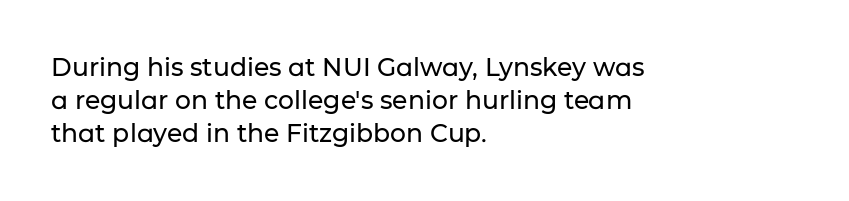
The image shows 25 px text type, upright; set left-aligned, normal line spacing (1.33x), normal letter spacing, not underlined.
